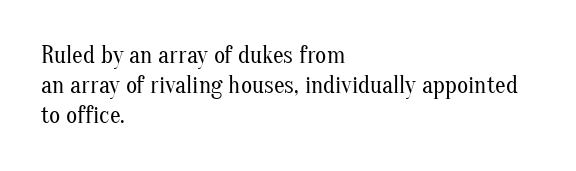
The image shows 24 px text type, upright; set left-aligned, line spacing 1.24x, normal letter spacing, not underlined.
